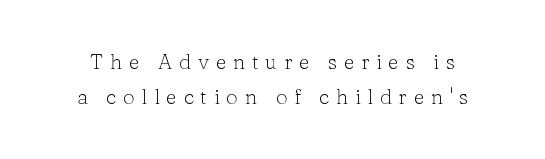
Posture: vertical. Regarding leading, the lines here are spaced in the standard way. This rendering widens character spacing well past its baseline value. Is the type heavy? It reads as light-to-regular instead.
